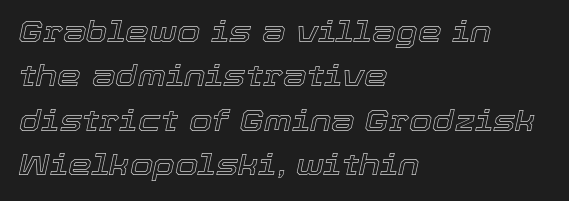
The image shows 30 px text type, italic (leaning right); set left-aligned, normal line spacing (1.48x), normal letter spacing, not underlined; a medium x-height.
